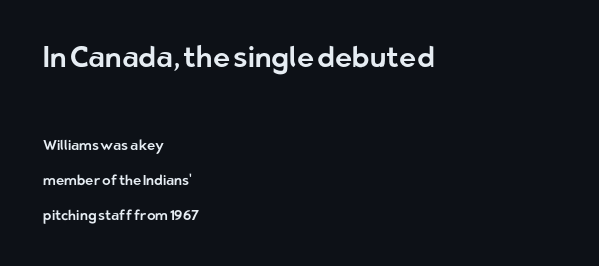
{"serif": "no", "italic": "no", "width": "normal", "stroke_contrast": "low", "x_height": "medium", "monospaced": "no", "underline": "no", "align": "left", "line_spacing": "loose", "line_spacing_ratio": 2.48, "letter_spacing": "normal", "letter_spacing_em": 0.0, "larger_block": "first", "size_ratio": 2.07, "glyph_px": 29}
